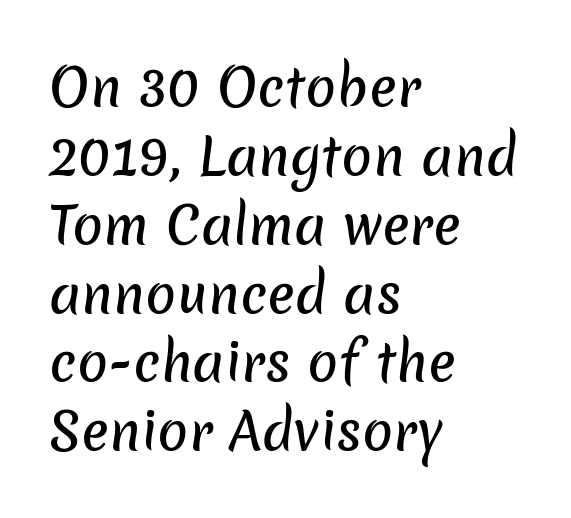
Q: Is the typeface a serif or a sans-serif typeface? A: Sans-serif.
Q: Is the text underlined? A: No.
Q: How is the paragraph aligned? A: Left-aligned.
Q: Is the spacing between letters normal or unusually wide? A: Normal.
Q: Is the spacing between lines tight, normal or loose? A: Normal.
Q: Width (condensed, normal, or wide)? A: Normal.
Q: Stroke contrast? A: Low.
Q: x-height? A: Medium.
Q: Monospaced? A: No.
